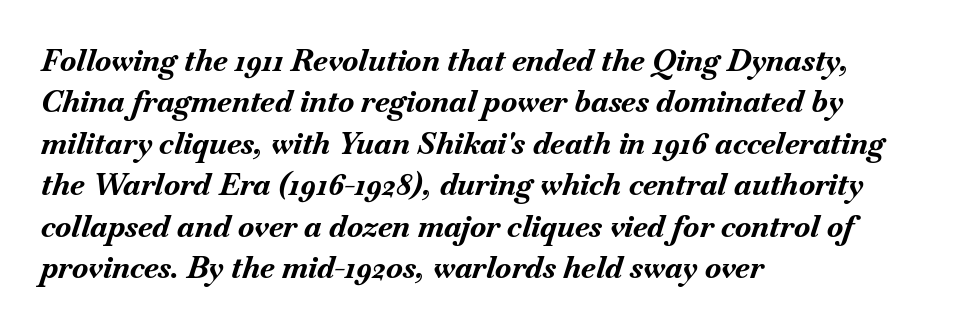
Do the characters align in a grid? No, the font is proportional. Underlining? Definitely not there. Quick note: italic. If you drew a ruler down the left edge, every line would touch it. This rendering leaves character spacing at its baseline value.
